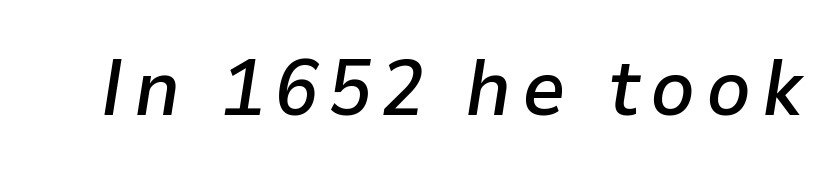
Q: Is the text bold? A: Semi-bold.
Q: Is the text italic (slanted)? A: Yes, it leans right by about 9 degrees.
Q: Is the text underlined? A: No.
Q: Width (condensed, normal, or wide)? A: Normal.
Q: Stroke contrast? A: Low.
Q: x-height? A: Medium.
Q: Monospaced? A: No.
